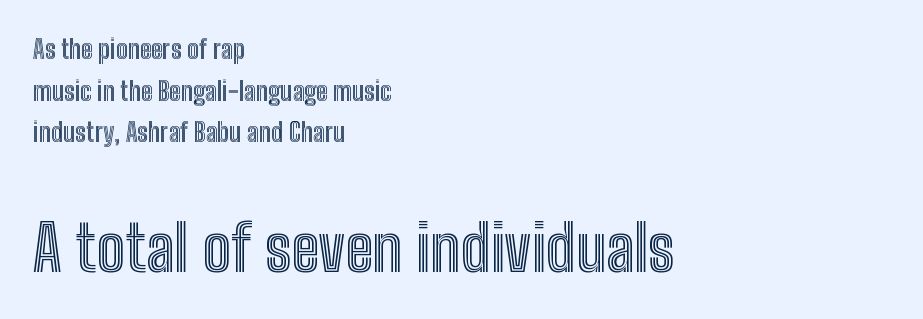
Q: Is the text italic (slanted)? A: No, it is upright.
Q: Is the text underlined? A: No.
Q: How is the paragraph aligned? A: Left-aligned.
Q: Is the spacing between letters normal or unusually wide? A: Normal.
Q: Is the spacing between lines tight, normal or loose? A: Normal.
Q: Which block of text is set in a larger size, the first (top) or the second (bottom)? A: The second (bottom) one.
Q: Width (condensed, normal, or wide)? A: Condensed.
Q: x-height? A: Medium.
Q: Monospaced? A: No.
